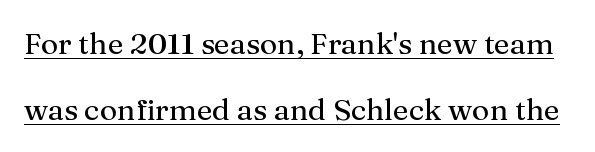
A baseline rule has been typeset under these characters. The passage shown is typeset with a serif family. This sample has the flowing, uneven cadence of proportional lettering. Letter spacing: default. Ascenders rise straight up at ninety degrees.
